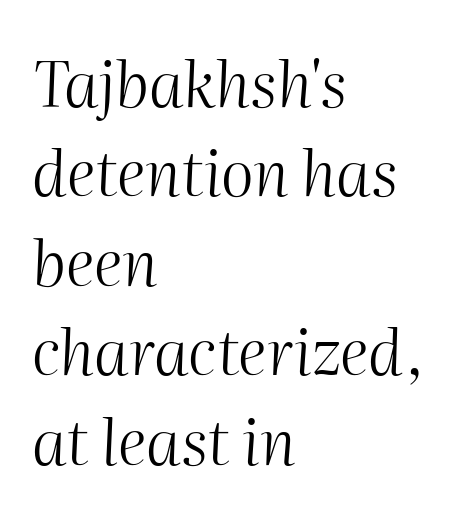
Q: Is the text bold? A: No.
Q: Is the text italic (slanted)? A: Yes, it leans right by about 2 degrees.
Q: Is the text underlined? A: No.
Q: How is the paragraph aligned? A: Left-aligned.
Q: Is the spacing between letters normal or unusually wide? A: Normal.
Q: Is the spacing between lines tight, normal or loose? A: Normal.
Q: Width (condensed, normal, or wide)? A: Normal.
Q: Stroke contrast? A: Medium.
Q: x-height? A: Medium.
Q: Monospaced? A: No.
